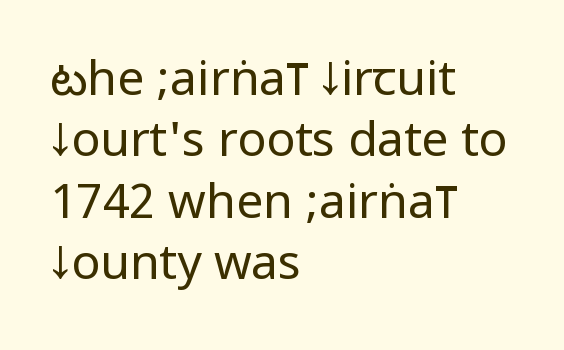
Unlike italic type, these characters show no tilt at all. Just letters on the line, the space beneath them empty. The passage shown is not bold in any degree. The rendering shows plain stroke endings on the letterforms — a sans-serif design. Standard letterfit; no display-style spreading of the glyphs.
